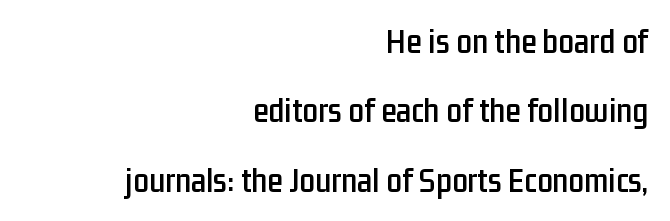
Compared with typical body copy, the letter spacing here is the same. Varying glyph widths throughout — classic text-font behaviour. Vertical spacing — loose. The text was rendered using a sans face with plain stroke endings.
